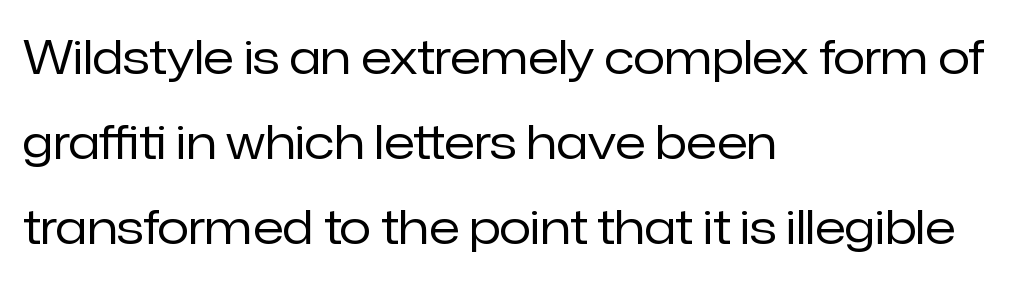
You could not count columns in this text — the font is proportionally spaced. No italicization has been applied; the sample stays upright. Leftover space on each line is placed entirely after the last word. The baseline area is clear. Stems here are at most as thick as an everyday book face. Between one letter and the next there's only the usual sliver of space.
